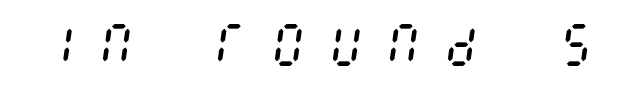
{"italic": "yes", "lean": "right", "slant_degrees": 8, "bold": "no", "weight": "regular", "width": "condensed", "stroke_contrast": "medium", "x_height": "large", "underline": "no", "letter_spacing": "wide", "letter_spacing_em": 0.45, "glyph_px": 46}
